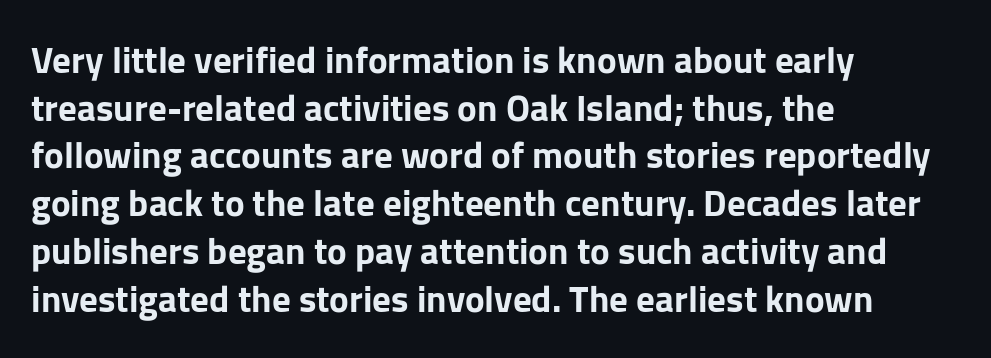
The type sits square on the baseline with zero lean. Is the type bold? Yes — the strokes are clearly thick and heavy. The rows are spaced the way most documents space them. Nope, no serifs anywhere on these letters.
